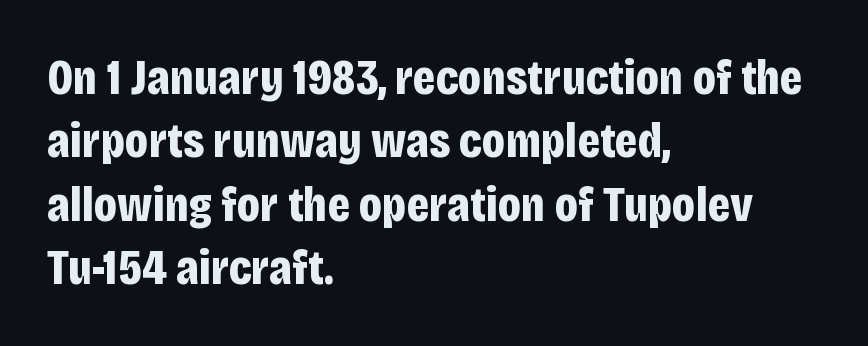
The image shows 50 px bold, condensed sans-serif type, upright; set left-aligned, normal line spacing (1.27x), normal letter spacing, not underlined; low stroke contrast and a large x-height.
